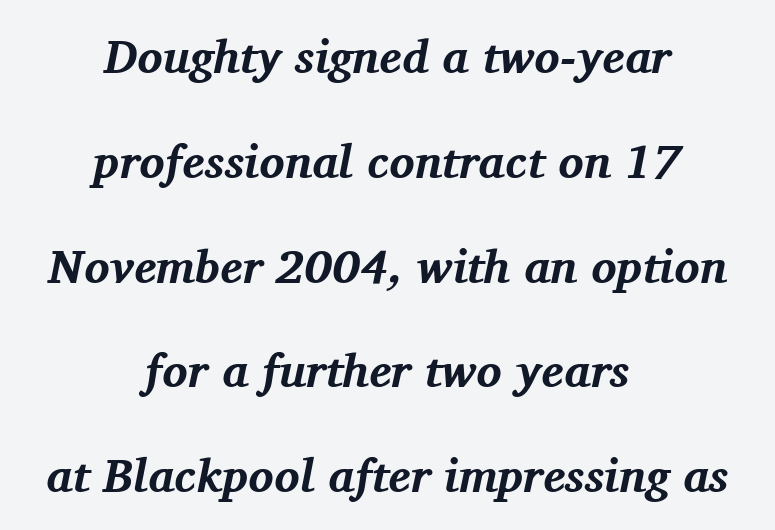
{"serif": "yes", "italic": "yes", "lean": "right", "slant_degrees": 11, "bold": "yes", "weight": "bold", "width": "normal", "stroke_contrast": "medium", "x_height": "medium", "monospaced": "no", "underline": "no", "align": "center", "line_spacing": "loose", "line_spacing_ratio": 2.23, "letter_spacing": "normal", "letter_spacing_em": 0.0, "glyph_px": 47}
